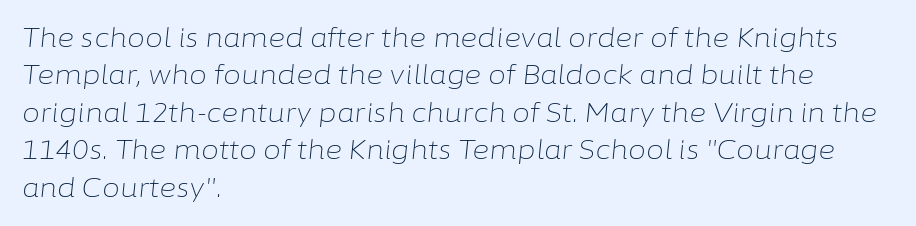
Q: Is the text bold? A: No.
Q: Is the text italic (slanted)? A: Yes, it leans right by about 6 degrees.
Q: Is the text underlined? A: No.
Q: How is the paragraph aligned? A: Left-aligned.
Q: Is the spacing between letters normal or unusually wide? A: Normal.
Q: Is the spacing between lines tight, normal or loose? A: Normal.
